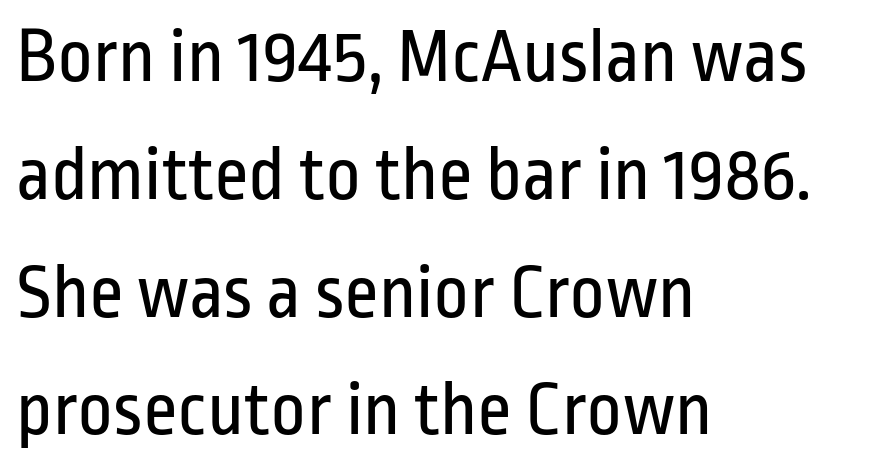
The image shows 77 px regular-weight, condensed sans-serif type, upright; set left-aligned, normal line spacing (1.53x), normal letter spacing, not underlined; low stroke contrast and a medium x-height.
